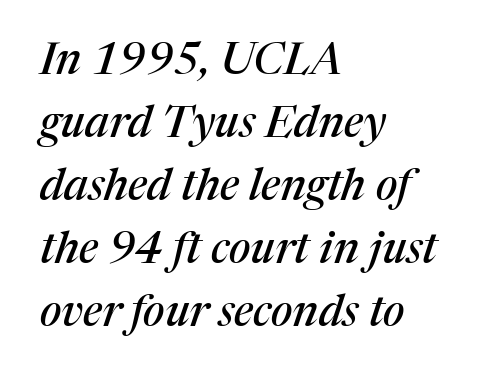
Q: Is the text italic (slanted)? A: Yes, it leans right by about 17 degrees.
Q: Is the typeface a serif or a sans-serif typeface? A: Serif.
Q: Is the text underlined? A: No.
Q: How is the paragraph aligned? A: Left-aligned.
Q: Is the spacing between letters normal or unusually wide? A: Normal.
Q: Is the spacing between lines tight, normal or loose? A: Normal.
Q: Width (condensed, normal, or wide)? A: Normal.
Q: Stroke contrast? A: Medium.
Q: x-height? A: Medium.
Q: Monospaced? A: No.
